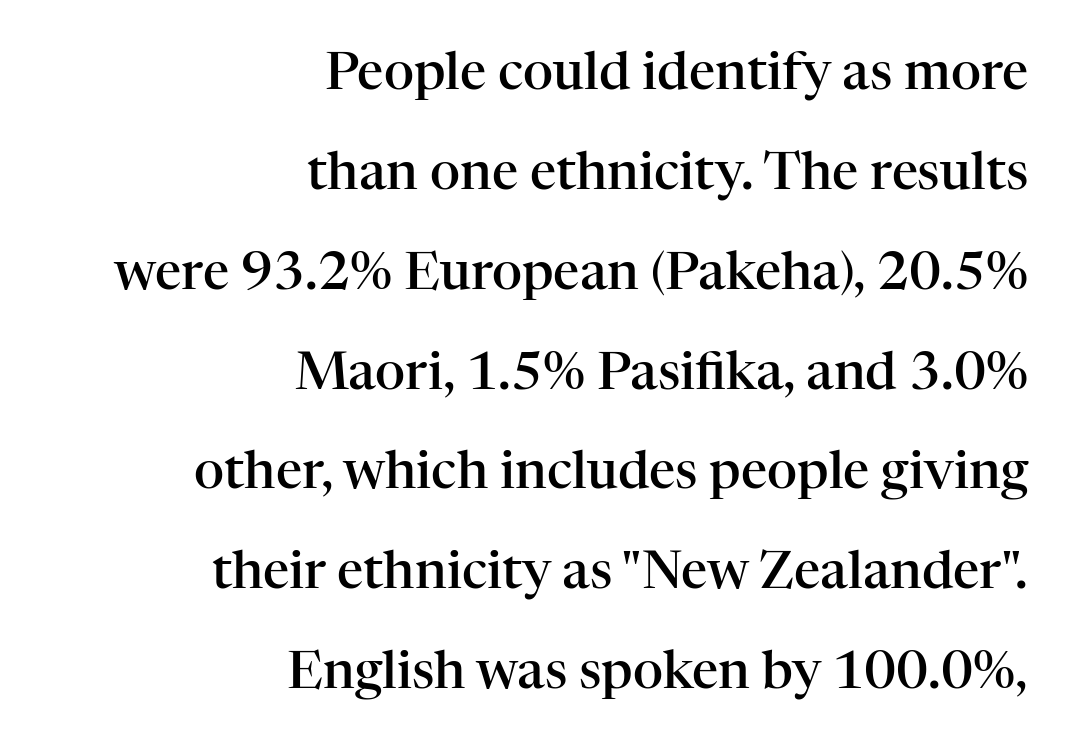
Here the designer chose a conventional face with non-uniform glyph widths. The strokes are fattened partway — semibold, not bold. Every stem runs plumb, perpendicular to the baseline. The leading is generous, giving the passage an open texture. Inter-character spacing is left at the font's built-in metrics.
